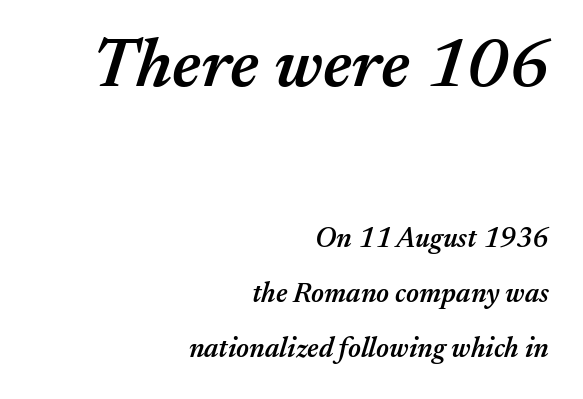
{"italic": "yes", "lean": "right", "slant_degrees": 17, "bold": "semi", "weight": "semibold", "width": "normal", "stroke_contrast": "medium", "x_height": "medium", "monospaced": "no", "underline": "no", "align": "right", "line_spacing": "loose", "line_spacing_ratio": 1.95, "letter_spacing": "normal", "letter_spacing_em": 0.0, "larger_block": "first", "size_ratio": 2.5, "glyph_px": 70}
